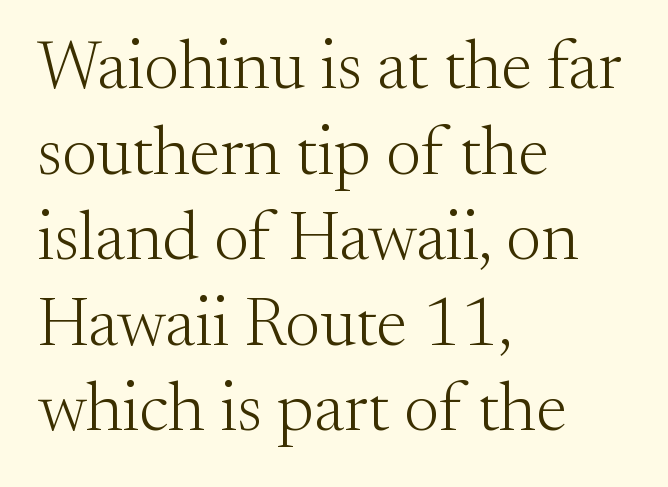
{"serif": "yes", "italic": "no", "bold": "no", "weight": "light", "width": "normal", "stroke_contrast": "medium", "x_height": "small", "monospaced": "no", "underline": "no", "align": "left", "line_spacing_ratio": 1.24, "letter_spacing": "normal", "letter_spacing_em": 0.0, "glyph_px": 69}
